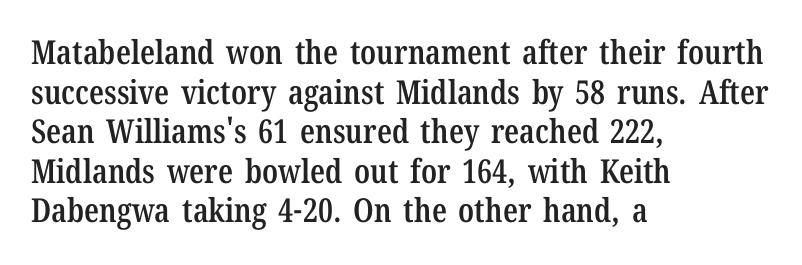
The image shows 33 px semibold, condensed serif type, upright; set left-aligned, line spacing 1.2x, normal letter spacing, not underlined; low stroke contrast and a medium x-height.
